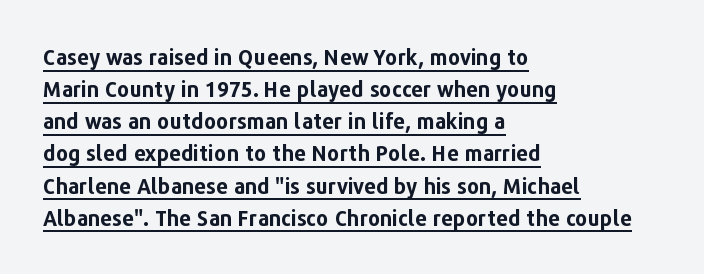
Q: Is the text bold? A: Yes.
Q: Is the text italic (slanted)? A: No, it is upright.
Q: Is the text underlined? A: Yes.
Q: How is the paragraph aligned? A: Left-aligned.
Q: Is the spacing between letters normal or unusually wide? A: Normal.
Q: Is the spacing between lines tight, normal or loose? A: Normal.
